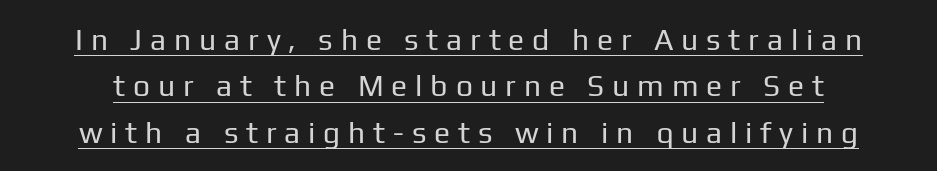
{"serif": "no", "italic": "no", "bold": "no", "weight": "regular", "width": "normal", "stroke_contrast": "low", "x_height": "medium", "monospaced": "no", "underline": "yes", "line_spacing": "normal", "line_spacing_ratio": 1.55, "letter_spacing": "wide", "letter_spacing_em": 0.26, "glyph_px": 30}
